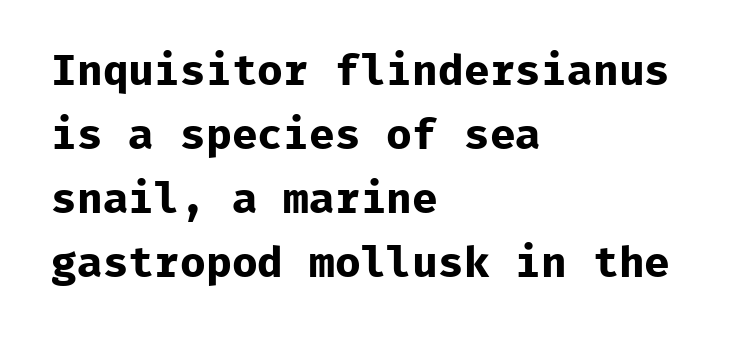
Q: Is the text bold? A: Yes.
Q: Is the text italic (slanted)? A: No, it is upright.
Q: Is the typeface a serif or a sans-serif typeface? A: Sans-serif.
Q: Is the text underlined? A: No.
Q: How is the paragraph aligned? A: Left-aligned.
Q: Is the spacing between letters normal or unusually wide? A: Normal.
Q: Is the spacing between lines tight, normal or loose? A: Normal.
Q: Width (condensed, normal, or wide)? A: Normal.
Q: Stroke contrast? A: Low.
Q: x-height? A: Medium.
Q: Monospaced? A: Yes.
